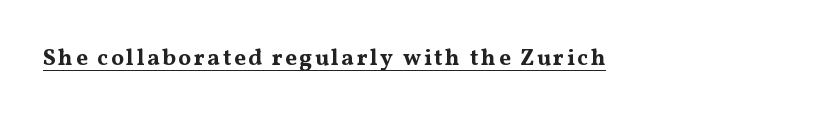
The image shows 23 px bold type, upright; set left-aligned, underlined.
